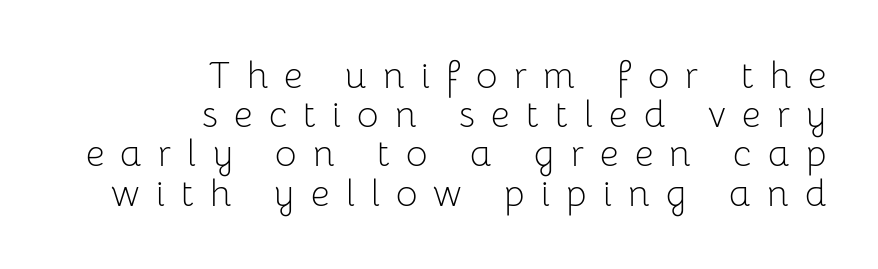
Q: Is the text bold? A: No.
Q: Is the text italic (slanted)? A: No, it is upright.
Q: Is the typeface a serif or a sans-serif typeface? A: Sans-serif.
Q: Is the text underlined? A: No.
Q: How is the paragraph aligned? A: Right-aligned.
Q: Is the spacing between letters normal or unusually wide? A: Unusually wide.
Q: Is the spacing between lines tight, normal or loose? A: Tight.
Q: Width (condensed, normal, or wide)? A: Normal.
Q: Stroke contrast? A: Low.
Q: x-height? A: Medium.
Q: Monospaced? A: No.
